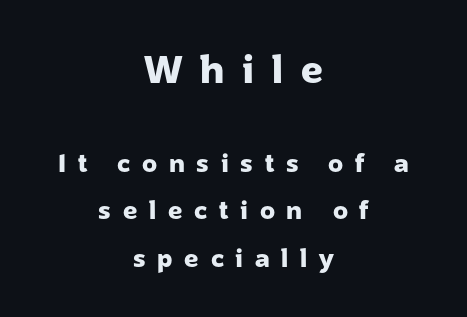
{"serif": "no", "italic": "no", "bold": "yes", "weight": "heavy", "width": "normal", "stroke_contrast": "low", "x_height": "medium", "monospaced": "no", "underline": "no", "align": "center", "line_spacing": "loose", "line_spacing_ratio": 1.9, "letter_spacing": "wide", "letter_spacing_em": 0.47, "larger_block": "first", "size_ratio": 1.52, "glyph_px": 38}
